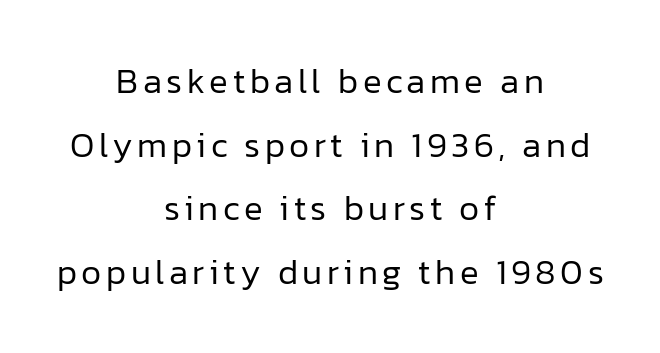
Q: Is the text bold? A: No.
Q: Is the text italic (slanted)? A: No, it is upright.
Q: Is the typeface a serif or a sans-serif typeface? A: Sans-serif.
Q: Is the text underlined? A: No.
Q: How is the paragraph aligned? A: Centered.
Q: Width (condensed, normal, or wide)? A: Normal.
Q: Stroke contrast? A: Low.
Q: x-height? A: Medium.
Q: Monospaced? A: No.
